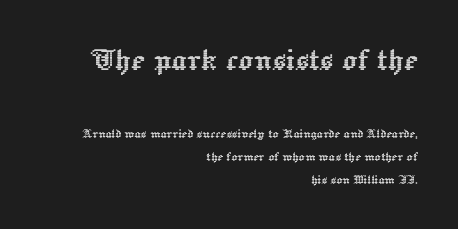
The image shows 37 px text type, upright; set right-aligned, normal line spacing (1.51x), normal letter spacing, not underlined; the first (top) block is 2.47x larger; a medium x-height.
